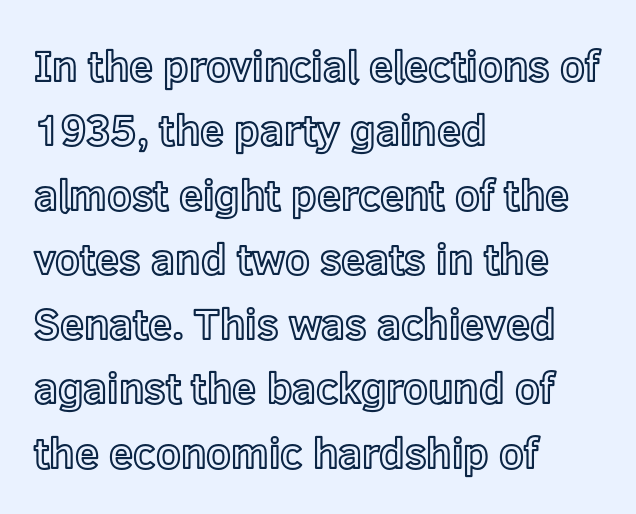
The image shows 43 px text type, upright; set left-aligned, normal line spacing (1.5x), normal letter spacing, not underlined; a medium x-height.
